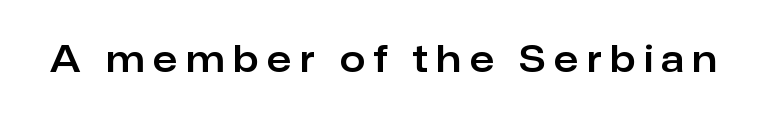
The image shows 36 px sans-serif type, upright; set unusually wide letter spacing (+0.24 em), not underlined; low stroke contrast and a medium x-height.
